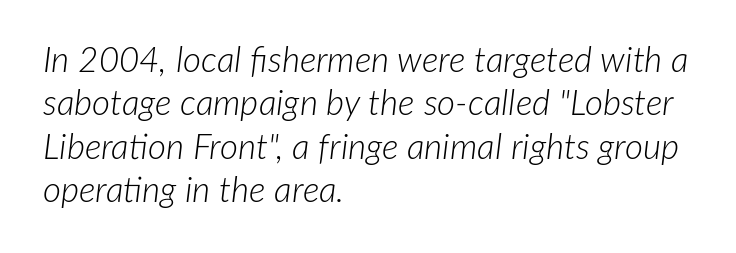
Q: Is the text bold? A: No.
Q: Is the text italic (slanted)? A: Yes, it leans right by about 7 degrees.
Q: Is the text underlined? A: No.
Q: How is the paragraph aligned? A: Left-aligned.
Q: Is the spacing between letters normal or unusually wide? A: Normal.
Q: Width (condensed, normal, or wide)? A: Normal.
Q: Stroke contrast? A: Low.
Q: x-height? A: Medium.
Q: Monospaced? A: No.
